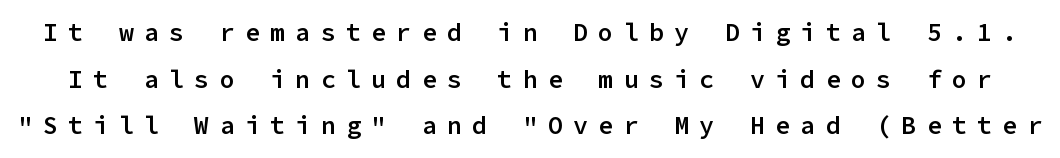
The image shows 25 px text type, upright; set line spacing 1.87x, unusually wide letter spacing (+0.41 em), not underlined.
